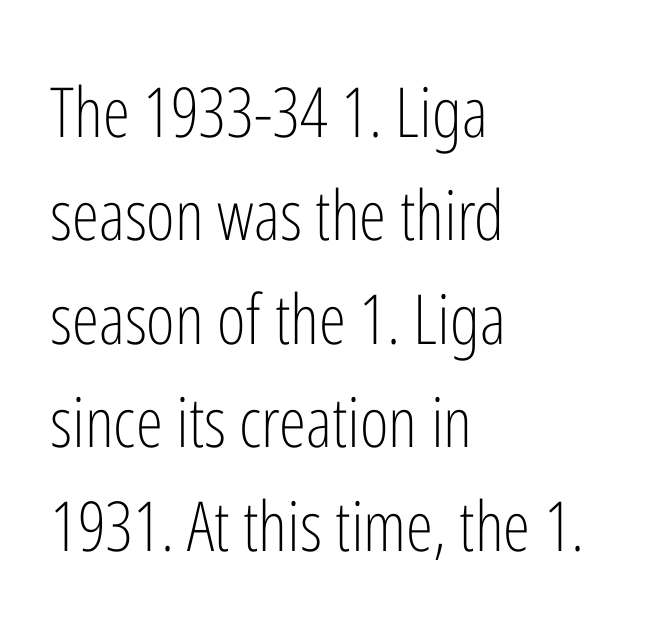
The image shows 69 px light, condensed sans-serif type, upright; set left-aligned, normal line spacing (1.5x), normal letter spacing, not underlined; low stroke contrast and a medium x-height.
